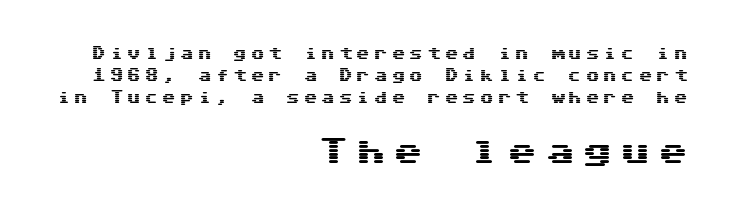
The image shows 30 px wide sans-serif type, upright; set right-aligned, normal line spacing (1.58x), unusually wide letter spacing (+0.26 em), not underlined; the second (bottom) block is 2.14x larger; medium stroke contrast and a medium x-height.
